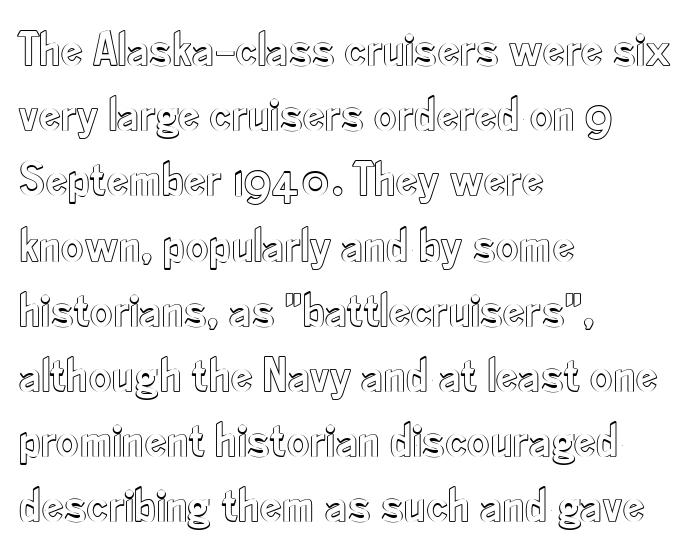
Q: Is the text italic (slanted)? A: No, it is upright.
Q: Is the text underlined? A: No.
Q: How is the paragraph aligned? A: Left-aligned.
Q: Is the spacing between letters normal or unusually wide? A: Normal.
Q: Is the spacing between lines tight, normal or loose? A: Normal.
Q: Width (condensed, normal, or wide)? A: Condensed.
Q: x-height? A: Small.
Q: Monospaced? A: No.
